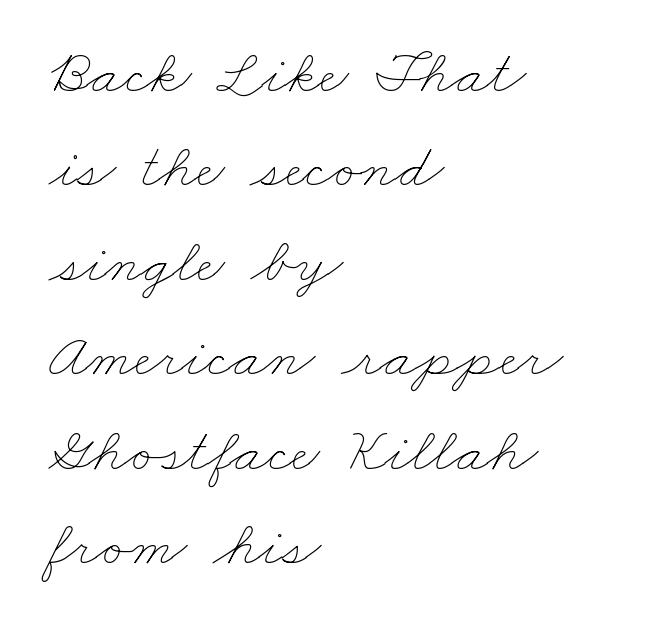
{"bold": "no", "weight": "thin", "width": "wide", "stroke_contrast": "low", "x_height": "small", "monospaced": "no", "underline": "no", "align": "left", "line_spacing": "normal", "line_spacing_ratio": 1.5, "letter_spacing": "normal", "letter_spacing_em": 0.0, "glyph_px": 63}
